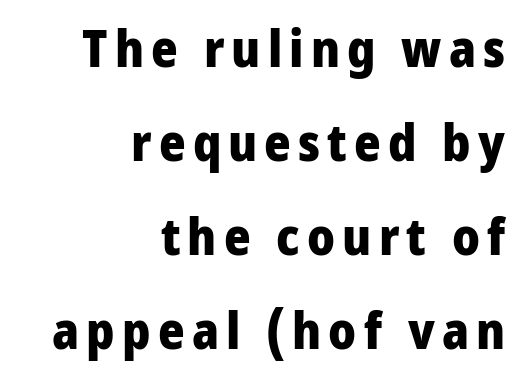
The passage shown is not underscored anywhere. The paragraph shown leans on its right margin. Looks like regular typesetting: each glyph gets only the width it needs. Look at the bottom of the vertical strokes: they stop flat, with no serifs. Unlike italic type, these characters show no tilt at all.
